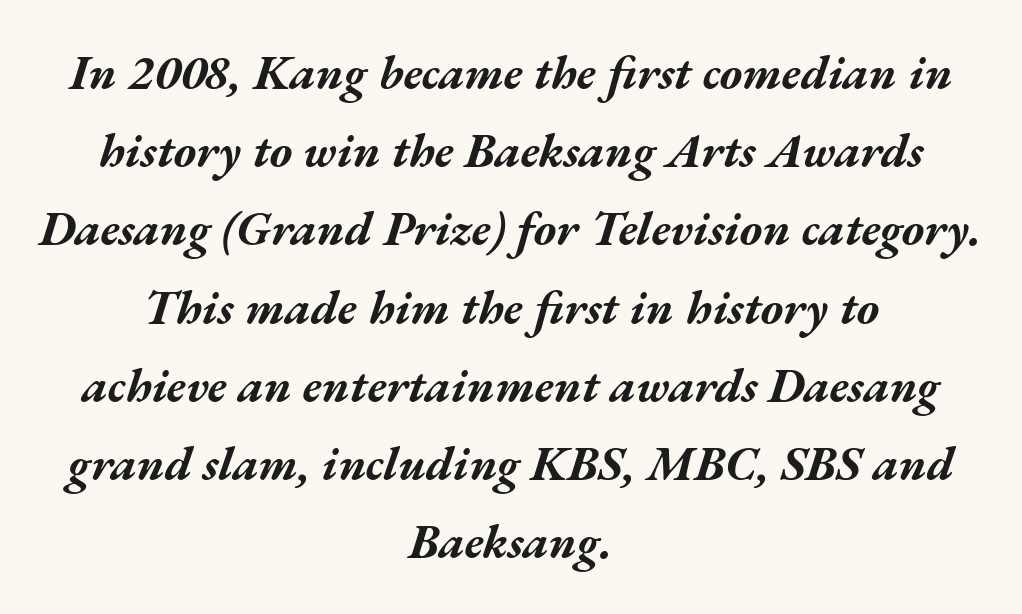
{"italic": "yes", "lean": "right", "slant_degrees": 17, "bold": "yes", "weight": "bold", "width": "wide", "stroke_contrast": "medium", "x_height": "medium", "monospaced": "no", "underline": "no", "align": "center", "line_spacing": "normal", "line_spacing_ratio": 1.63, "letter_spacing": "normal", "letter_spacing_em": 0.0, "glyph_px": 48}
